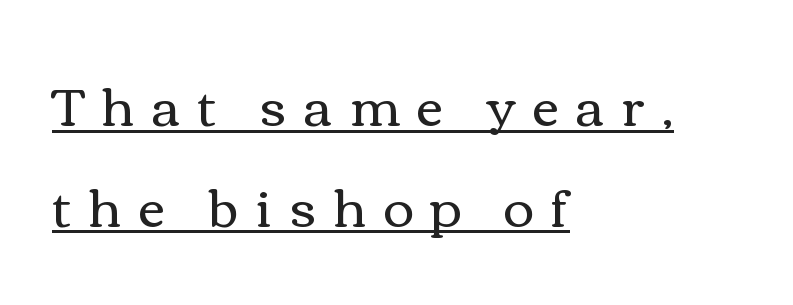
{"italic": "no", "bold": "no", "weight": "regular", "width": "wide", "x_height": "medium", "monospaced": "no", "underline": "yes", "align": "left", "line_spacing": "loose", "line_spacing_ratio": 1.9, "letter_spacing": "wide", "letter_spacing_em": 0.32, "glyph_px": 53}
